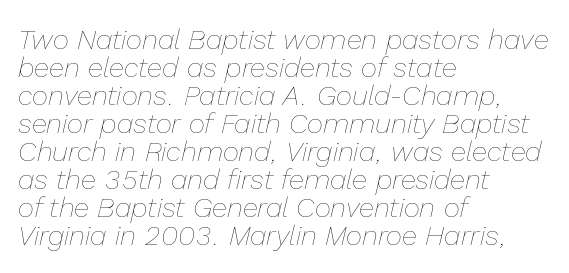
The image shows 28 px thin type, italic (leaning right); set left-aligned, tight line spacing (1.0x), normal letter spacing, not underlined; low stroke contrast and a medium x-height.
